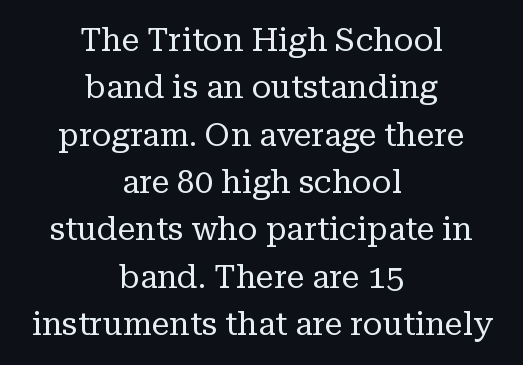
The image shows 32 px regular-weight serif type, upright; set centered, normal line spacing (1.48x), normal letter spacing, not underlined; low stroke contrast and a medium x-height.
